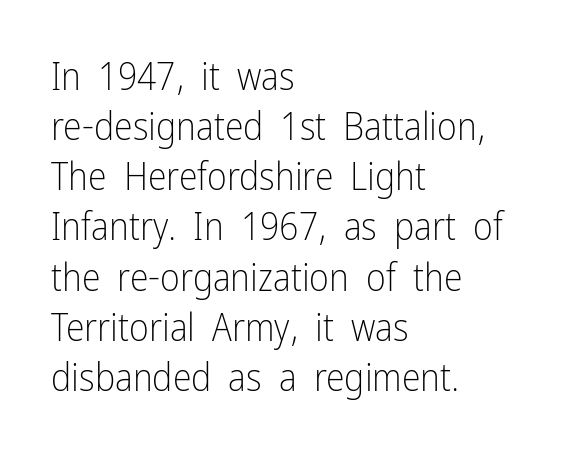
The image shows 38 px light, condensed sans-serif type, upright; set left-aligned, normal line spacing (1.32x), normal letter spacing, not underlined; low stroke contrast and a medium x-height.
